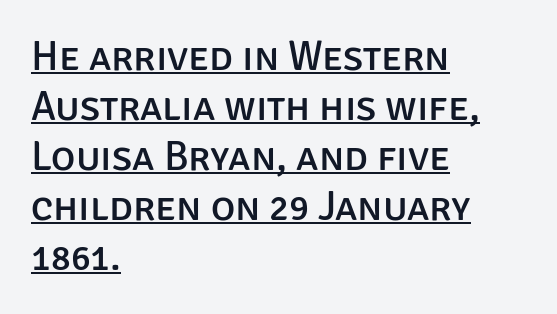
Do the letters lean? They stand straight. Students, observe the line beneath the letters — that is underlining. Notice how the passage keeps a crisp vertical edge on the left only. The letters carry no serifs — their stems end cleanly without finishing strokes. No extra tracking has been applied to these lines. Think of a printed novel: that variable character pitch is what you see here.
